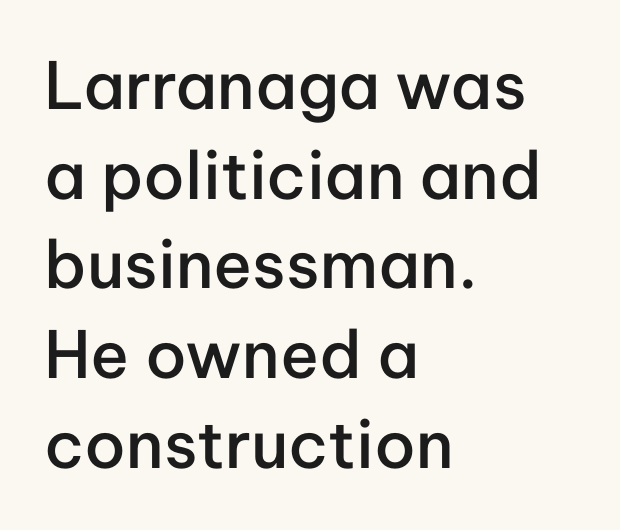
The image shows 65 px semibold sans-serif type, upright; set left-aligned, normal line spacing (1.38x), normal letter spacing, not underlined; low stroke contrast and a medium x-height.
